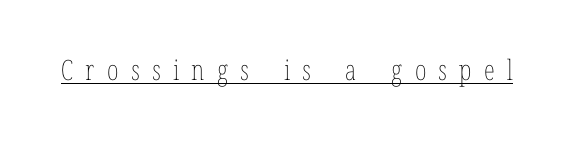
{"italic": "no", "bold": "no", "weight": "thin", "width": "condensed", "stroke_contrast": "low", "x_height": "medium", "monospaced": "no", "underline": "yes", "letter_spacing": "wide", "letter_spacing_em": 0.44, "glyph_px": 28}
